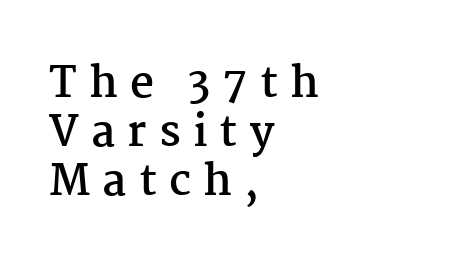
{"serif": "yes", "italic": "no", "bold": "yes", "weight": "semibold", "width": "normal", "stroke_contrast": "medium", "x_height": "medium", "monospaced": "no", "underline": "no", "align": "left", "line_spacing_ratio": 1.17, "letter_spacing": "wide", "letter_spacing_em": 0.29, "glyph_px": 42}
